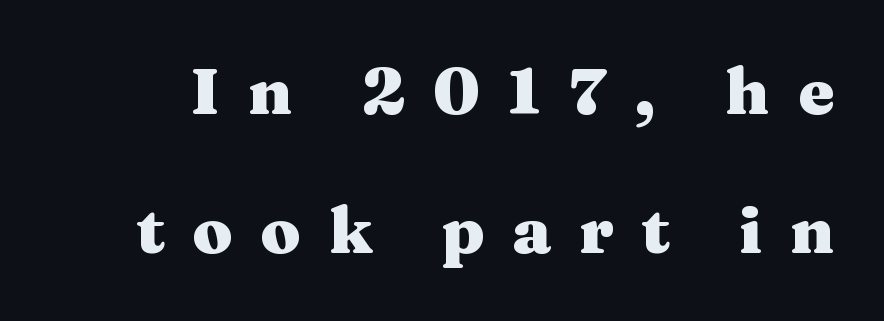
{"serif": "yes", "italic": "no", "bold": "yes", "weight": "heavy", "width": "wide", "stroke_contrast": "medium", "x_height": "medium", "monospaced": "no", "underline": "no", "line_spacing": "loose", "line_spacing_ratio": 2.14, "letter_spacing": "wide", "letter_spacing_em": 0.43, "glyph_px": 65}
